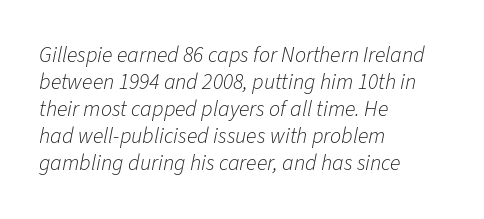
Q: Is the text bold? A: No.
Q: Is the text italic (slanted)? A: Yes, it leans right by about 11 degrees.
Q: Is the text underlined? A: No.
Q: How is the paragraph aligned? A: Left-aligned.
Q: Is the spacing between letters normal or unusually wide? A: Normal.
